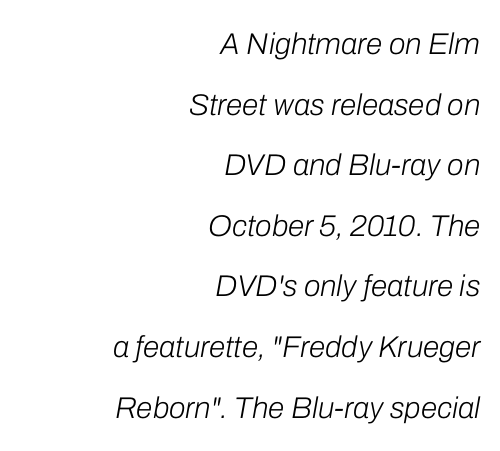
The image shows 30 px light type, italic (leaning right); set right-aligned, loose line spacing (2.02x), normal letter spacing, not underlined; low stroke contrast and a medium x-height.
